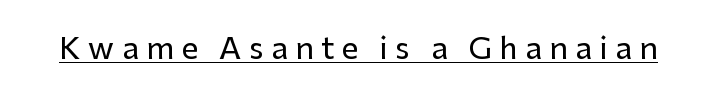
I'd call this a sans setting — the letters go barefoot. Notice how the stems are strictly vertical — no italics here. The line texture is sparse and dotted thanks to wide tracking. The passage shown is typed in a proportional face where columns would drift. This rendering features underlined lettering.
